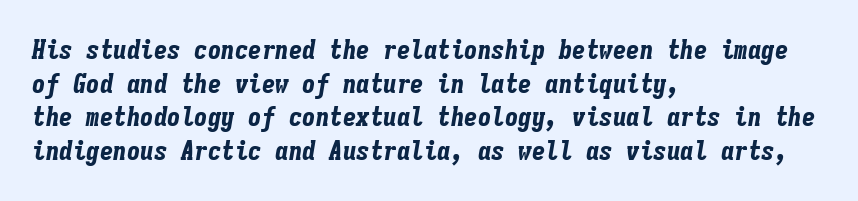
The type is set solid horizontally, with unmodified tracking. Leading: standard. Weight: bold. A typesetter would mark this as italic. The lines are quadded left.
